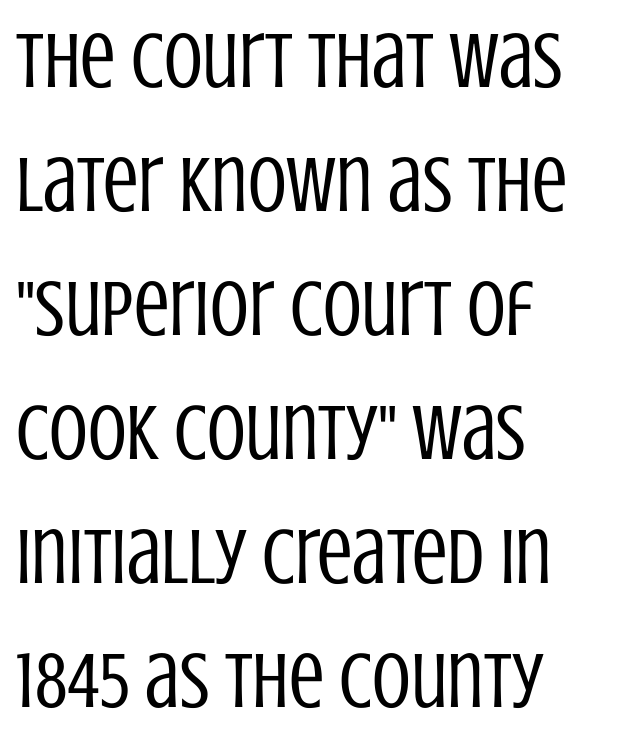
The image shows 79 px regular-weight, condensed sans-serif type, upright; set left-aligned, normal line spacing (1.57x), normal letter spacing, not underlined; low stroke contrast and a large x-height.
